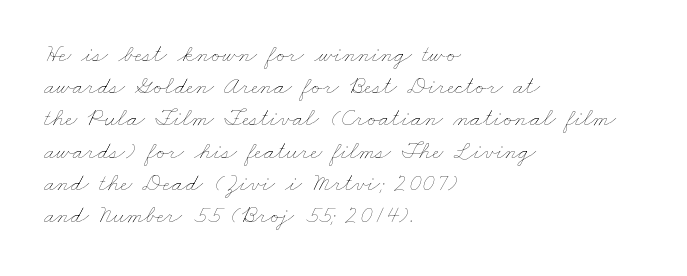
Vertical stems look standard width or narrower in stroke. Plain, unruled lines of type. How would I describe the line gaps? Plain and ordinary. The ragged edge is on the right, which tells us the setting is flush left. The letterforms sit shoulder to shoulder at normal distance.
